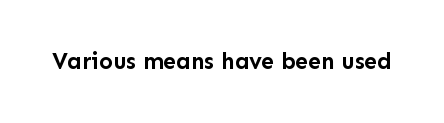
The image shows 23 px bold type, upright; set normal letter spacing, not underlined.
